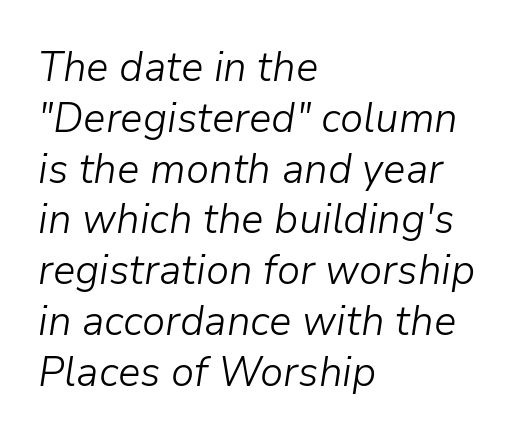
{"italic": "yes", "lean": "right", "slant_degrees": 9, "bold": "no", "weight": "light", "width": "normal", "stroke_contrast": "low", "x_height": "medium", "monospaced": "no", "underline": "no", "align": "left", "line_spacing_ratio": 1.21, "letter_spacing": "normal", "letter_spacing_em": 0.0, "glyph_px": 42}
